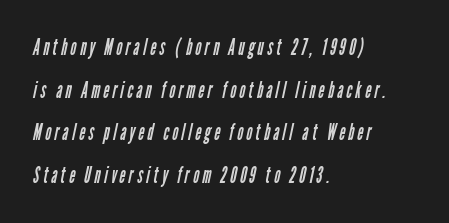
The image shows 23 px text type; set left-aligned, line spacing 1.85x, not underlined.
